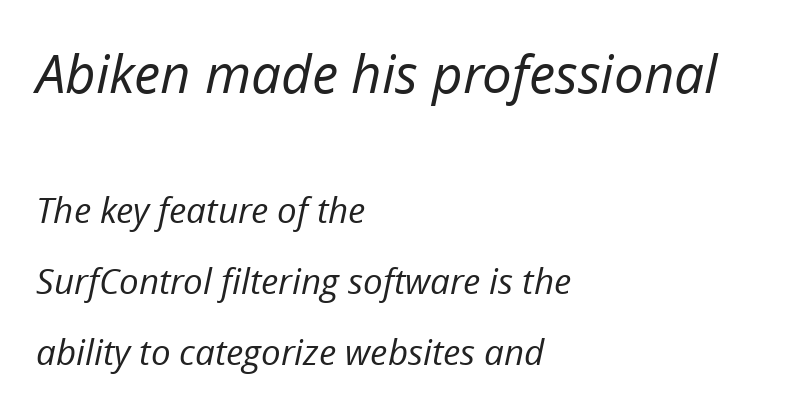
{"italic": "yes", "lean": "right", "slant_degrees": 12, "bold": "no", "weight": "regular", "width": "normal", "stroke_contrast": "low", "x_height": "medium", "monospaced": "no", "underline": "no", "align": "left", "line_spacing": "loose", "line_spacing_ratio": 2.02, "letter_spacing": "normal", "letter_spacing_em": 0.0, "larger_block": "first", "size_ratio": 1.51, "glyph_px": 53}
